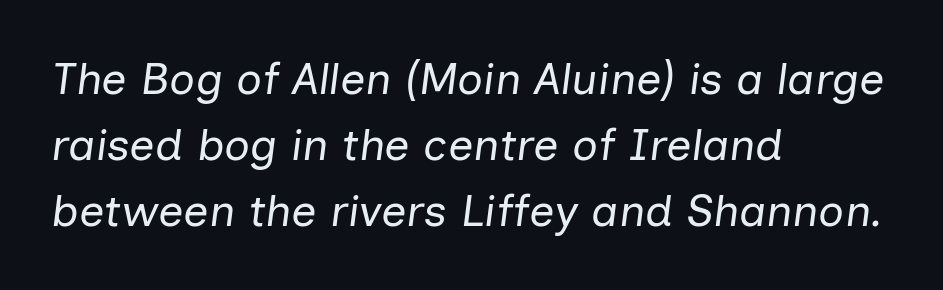
The typesetting does not lean heavy: it is not bold. Compared with ordinary roman type, these characters are visibly tilted. Type without underlining. These lines are rendered in a variable-pitch font. Glyph-to-glyph distance matches everyday printed text. The space between consecutive lines is moderate.
